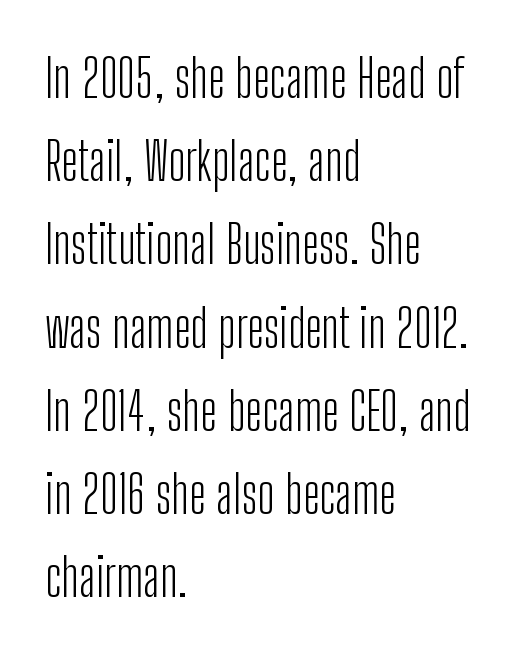
{"serif": "no", "italic": "no", "bold": "no", "weight": "light", "width": "condensed", "stroke_contrast": "low", "x_height": "medium", "monospaced": "no", "underline": "no", "align": "left", "line_spacing": "normal", "line_spacing_ratio": 1.57, "letter_spacing": "normal", "letter_spacing_em": 0.0, "glyph_px": 53}
